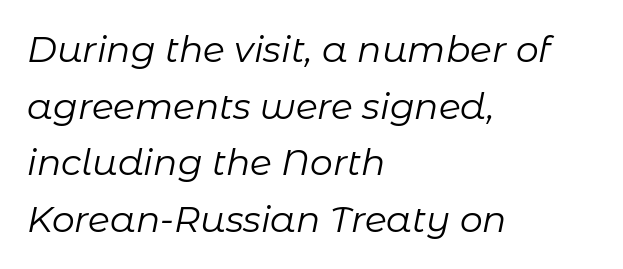
The image shows 36 px regular-weight type, italic (leaning right); set left-aligned, normal line spacing (1.57x), normal letter spacing, not underlined; low stroke contrast and a medium x-height.
